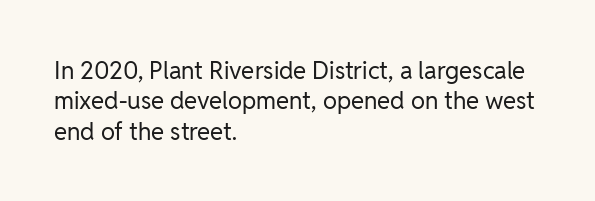
The type sits square on the baseline with zero lean. Only glyphs here, with clear space below each row. This sample is left-justified, so line endings fall wherever the words run out. Nothing unusual about the tracking: characters are spaced as the font intends. No extra ink here — the face is not bold.
